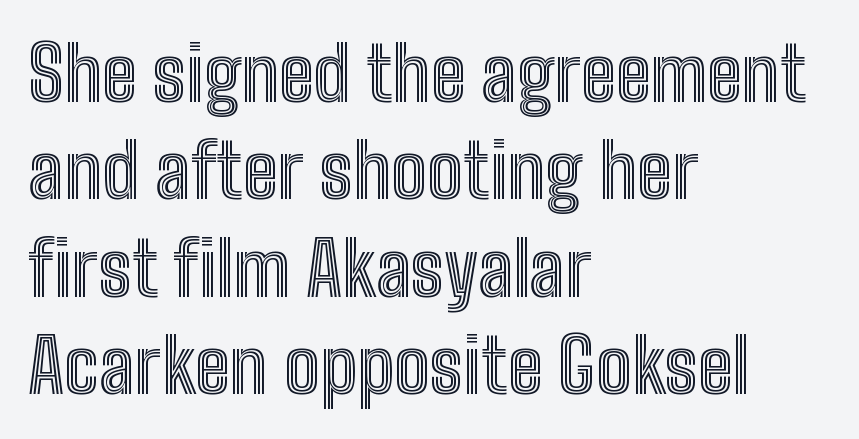
Does extra space separate the letters? No, they use regular spacing. Every row of glyphs begins at an identical x-position on the left. Regarding leading, the lines here are spaced in the standard way. Character widths vary here, with narrow letters taking less room than wide ones. No italicization has been applied; the sample stays upright.
